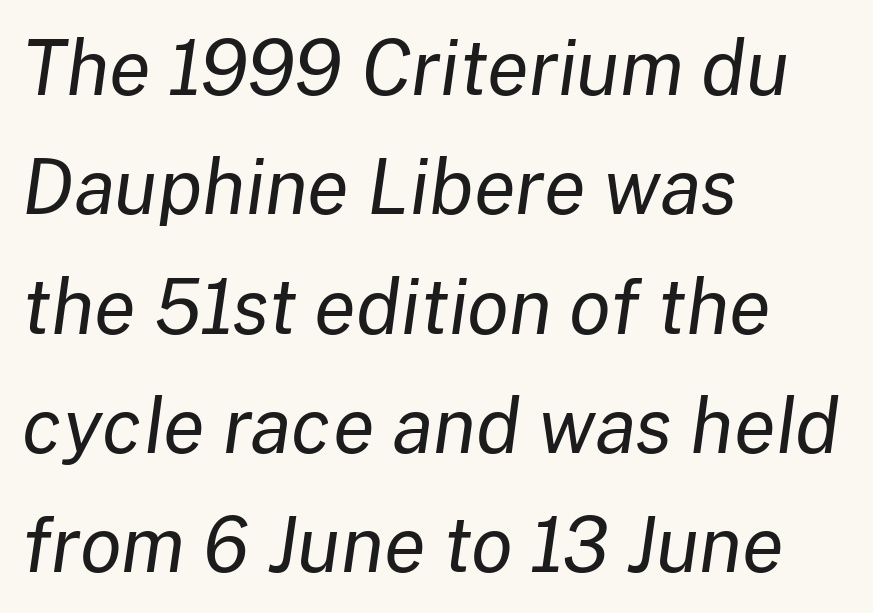
The image shows 76 px regular-weight type, italic (leaning right); set left-aligned, normal line spacing (1.57x), normal letter spacing, not underlined; low stroke contrast and a medium x-height.
